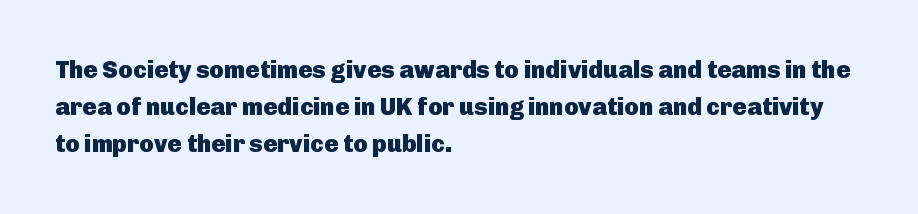
The image shows 24 px bold type, upright; set left-aligned, normal line spacing (1.55x), normal letter spacing, not underlined.
